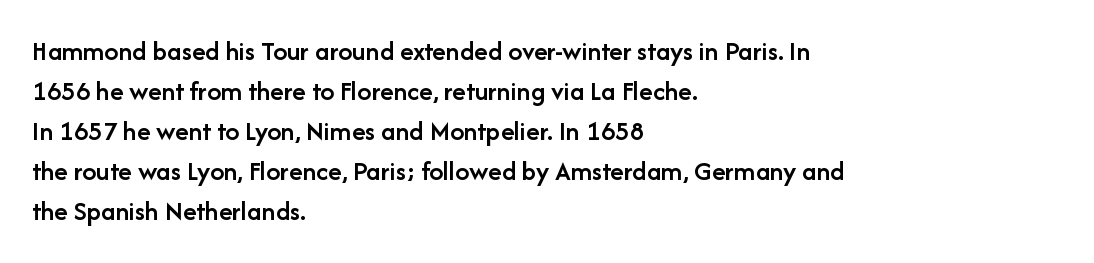
The face used here is proportionally spaced, like ordinary book or web type. Honestly, the letter spacing is just normal — you wouldn't notice it. Has an underline been added? It has not. The face used here is a sans, in the tradition of grotesques and geometrics.
